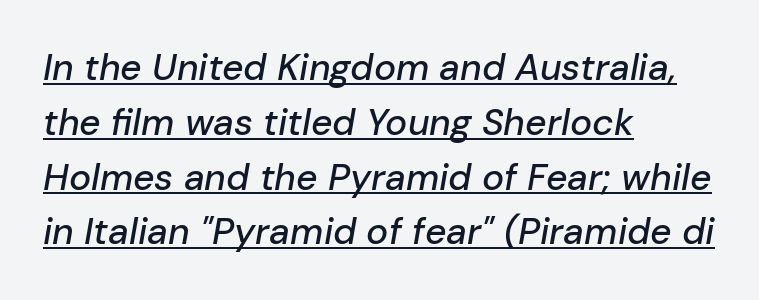
Q: Is the text italic (slanted)? A: Yes, it leans right by about 10 degrees.
Q: Is the text underlined? A: Yes.
Q: How is the paragraph aligned? A: Left-aligned.
Q: Is the spacing between letters normal or unusually wide? A: Normal.
Q: Is the spacing between lines tight, normal or loose? A: Normal.
Q: Width (condensed, normal, or wide)? A: Normal.
Q: Stroke contrast? A: Low.
Q: x-height? A: Medium.
Q: Monospaced? A: No.
